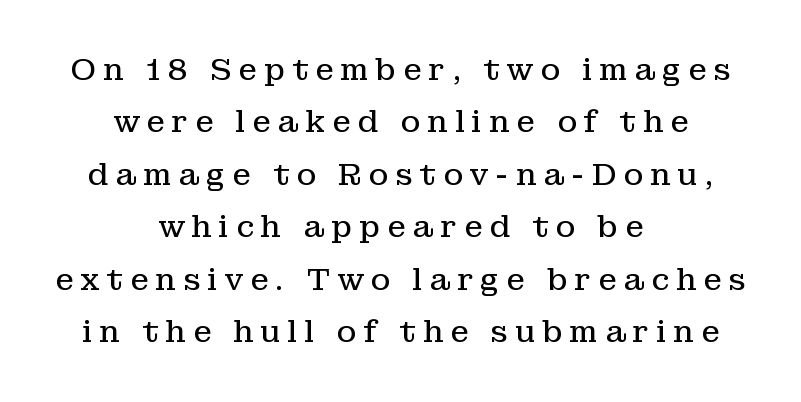
Q: Is the text bold? A: No.
Q: Is the text italic (slanted)? A: No, it is upright.
Q: Is the typeface a serif or a sans-serif typeface? A: Serif.
Q: Is the text underlined? A: No.
Q: How is the paragraph aligned? A: Centered.
Q: Is the spacing between letters normal or unusually wide? A: Unusually wide.
Q: Width (condensed, normal, or wide)? A: Normal.
Q: Stroke contrast? A: Low.
Q: x-height? A: Medium.
Q: Monospaced? A: No.
